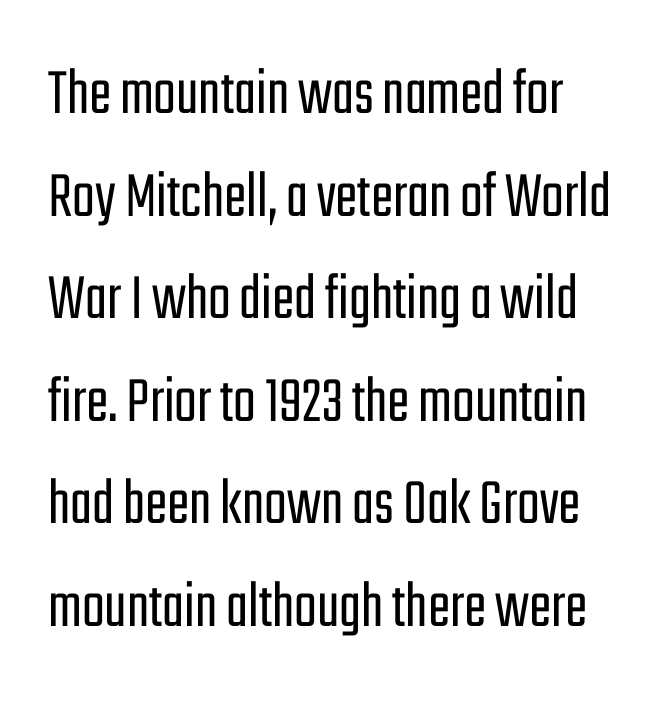
Q: Is the text bold? A: No.
Q: Is the text italic (slanted)? A: No, it is upright.
Q: Is the typeface a serif or a sans-serif typeface? A: Sans-serif.
Q: Is the text underlined? A: No.
Q: Is the spacing between letters normal or unusually wide? A: Normal.
Q: Is the spacing between lines tight, normal or loose? A: Normal.
Q: Width (condensed, normal, or wide)? A: Condensed.
Q: Stroke contrast? A: Low.
Q: x-height? A: Medium.
Q: Monospaced? A: No.
